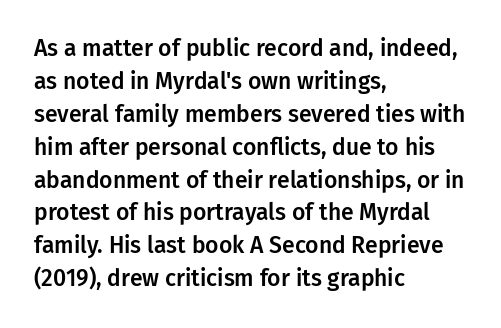
Plain, unruled lines of type. Letter spacing: default. Quick note: interline space is typical. Does the lettering tilt? It doesn't — this is upright. One-word summary of the alignment: left.
